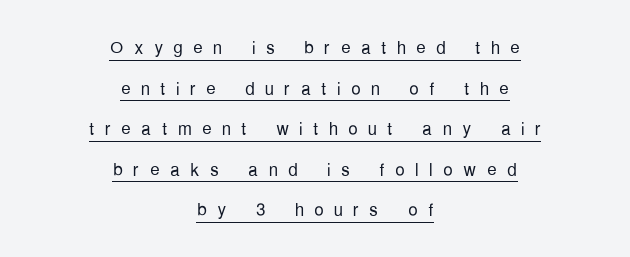
The image shows 24 px text type, upright; set centered, normal line spacing (1.69x), unusually wide letter spacing (+0.43 em), underlined.
